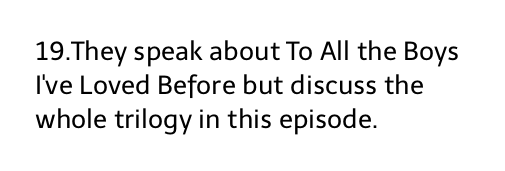
Descenders are the only things crossing below the line. All the whitespace from short lines collects on the right. Characters remain perfectly vertical along every line. The letters sit at their default tracking, neither squeezed nor spread.
